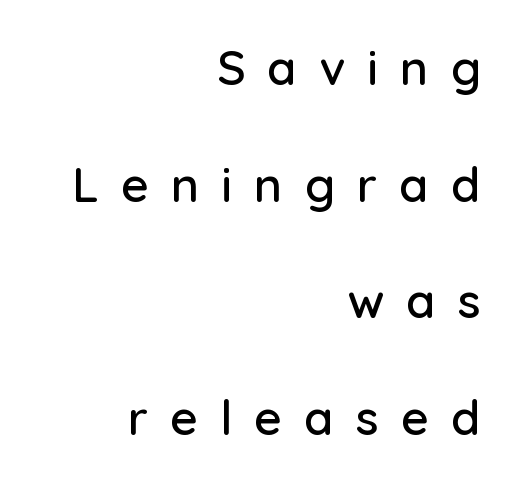
The space beneath each line is pristine and unruled. Do the letters lean? They stand straight. How are the letters spaced? Widely, with obvious added tracking. Typographically, this falls in the sans-serif category. You could not count columns in this text — the font is proportionally spaced. The designer dialed line spacing up above the default.
